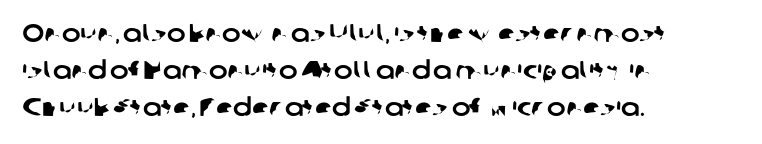
The specimen omits any rule beneath the text block's lines. Compared with typical body copy, the letter spacing here is the same. Compared with a centered layout, this one pins lines to the left instead. The rendering uses a moderate line-height, typical for paragraphs.
